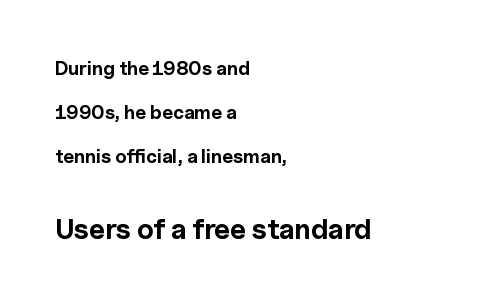
The image shows 28 px bold sans-serif type, upright; set left-aligned, loose line spacing (2.32x), normal letter spacing, not underlined; the second (bottom) block is 1.47x larger; a medium x-height.
